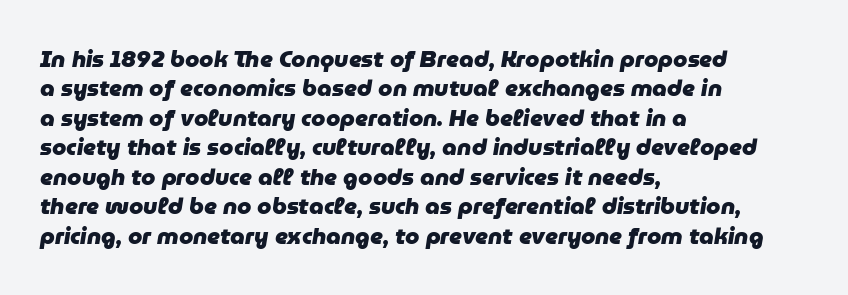
Is the block centered? No — it sits flush against the left margin. You'd pick this weight for a headline — it's a proper bold. An italicized treatment has been applied to the whole sample. Reading down the column, the eye jumps a familiar distance to each next line.
